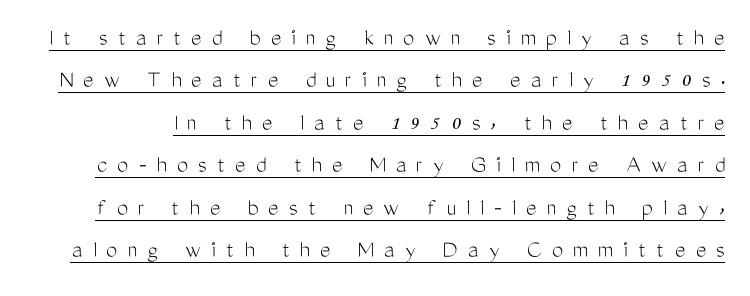
Letters have the restrained weight of plain body copy at most. Notice how a bar underscores the lettering throughout. Reading down the column, the eye jumps a familiar distance to each next line. Quick note: not italic, upright.
